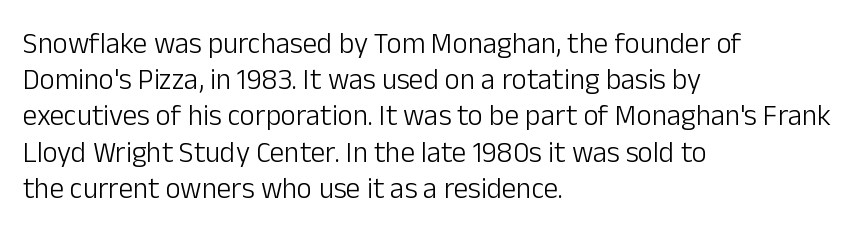
The space beneath each line is pristine and unruled. Between one letter and the next there's only the usual sliver of space. Casual observation: everything's shoved over to the left. Each new line begins a customary step beneath the previous one.
